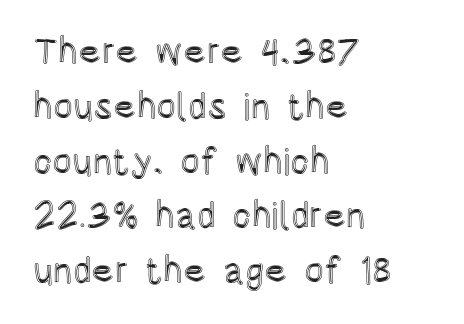
Q: Is the text italic (slanted)? A: No, it is upright.
Q: Is the text underlined? A: No.
Q: How is the paragraph aligned? A: Left-aligned.
Q: Is the spacing between letters normal or unusually wide? A: Normal.
Q: Is the spacing between lines tight, normal or loose? A: Normal.
Q: Width (condensed, normal, or wide)? A: Condensed.
Q: x-height? A: Large.
Q: Monospaced? A: No.
